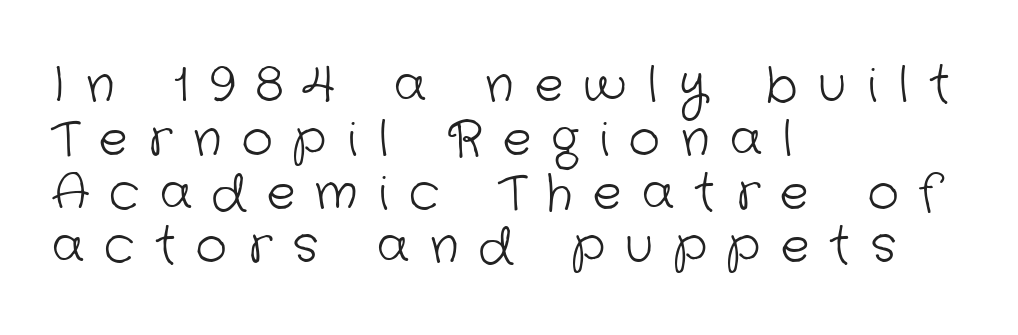
{"serif": "no", "bold": "no", "weight": "light", "width": "normal", "stroke_contrast": "low", "x_height": "medium", "monospaced": "no", "underline": "no", "align": "left", "line_spacing": "tight", "line_spacing_ratio": 1.12, "letter_spacing": "wide", "letter_spacing_em": 0.43, "glyph_px": 48}
